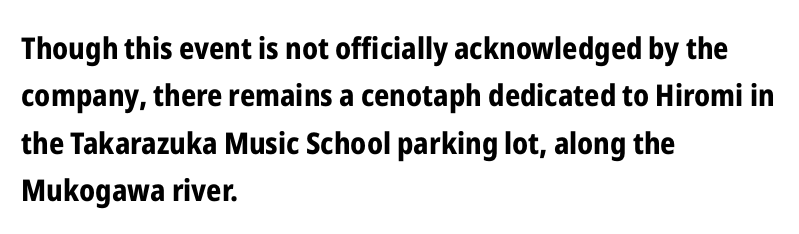
Q: Is the text bold? A: Yes.
Q: Is the text italic (slanted)? A: No, it is upright.
Q: Is the typeface a serif or a sans-serif typeface? A: Sans-serif.
Q: Is the text underlined? A: No.
Q: How is the paragraph aligned? A: Left-aligned.
Q: Is the spacing between letters normal or unusually wide? A: Normal.
Q: Is the spacing between lines tight, normal or loose? A: Normal.
Q: Width (condensed, normal, or wide)? A: Condensed.
Q: Stroke contrast? A: Low.
Q: x-height? A: Medium.
Q: Monospaced? A: No.
